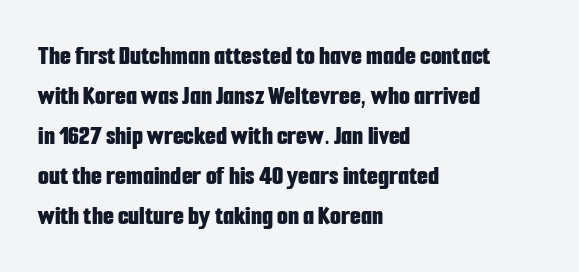
The image shows 28 px bold, condensed sans-serif type, upright; set left-aligned, normal line spacing (1.43x), normal letter spacing, not underlined; low stroke contrast and a medium x-height.
